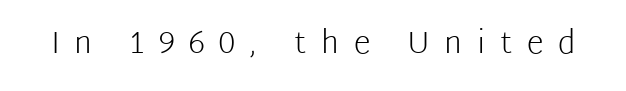
The image shows 31 px light sans-serif type, upright; set unusually wide letter spacing (+0.47 em), not underlined; low stroke contrast and a medium x-height.
